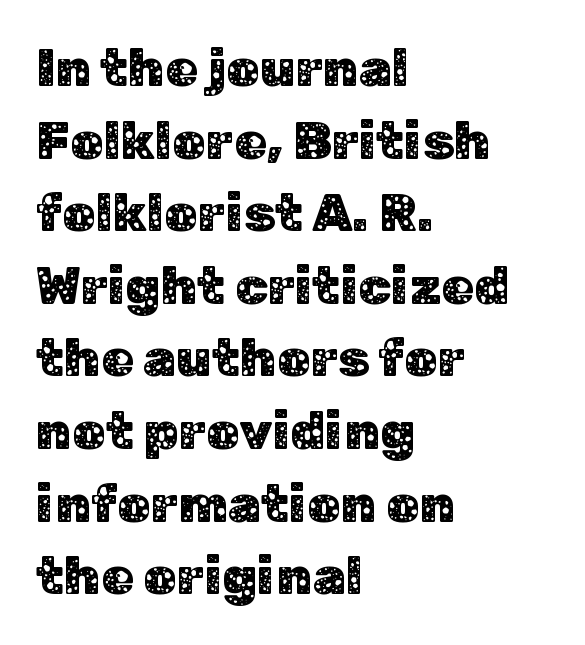
{"serif": "no", "italic": "no", "width": "normal", "stroke_contrast": "low", "x_height": "medium", "monospaced": "no", "underline": "no", "align": "left", "line_spacing": "normal", "line_spacing_ratio": 1.37, "letter_spacing": "normal", "letter_spacing_em": 0.0, "glyph_px": 53}
